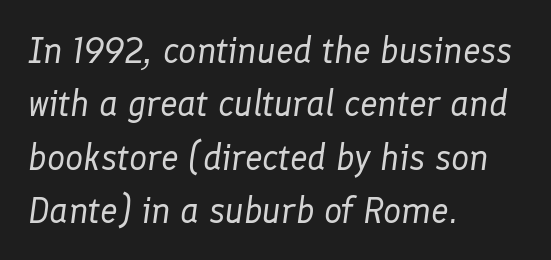
This sample uses an oblique cut, with every glyph tilted off the vertical. The designer left line spacing at the default. On a weight scale, this lands at 450 or below. One-word summary of the alignment: left. Character widths vary here, with narrow letters taking less room than wide ones.
